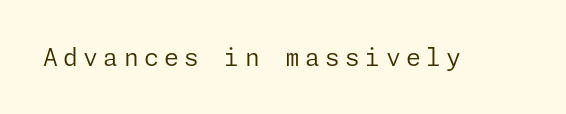
Q: Is the text bold? A: No.
Q: Is the text italic (slanted)? A: No, it is upright.
Q: Is the text underlined? A: No.
Q: Is the spacing between letters normal or unusually wide? A: Unusually wide.
